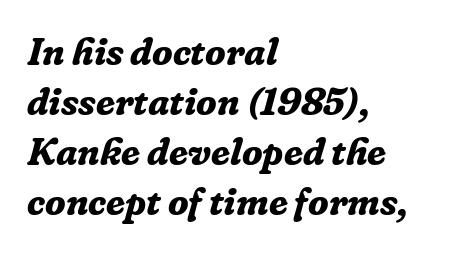
In CSS terms this would be text-align: left. Strokes here are thick enough to call this a true bold. Classification — serif. Words appear dense and cohesive because spacing is normal. Varying glyph widths throughout — classic text-font behaviour.
